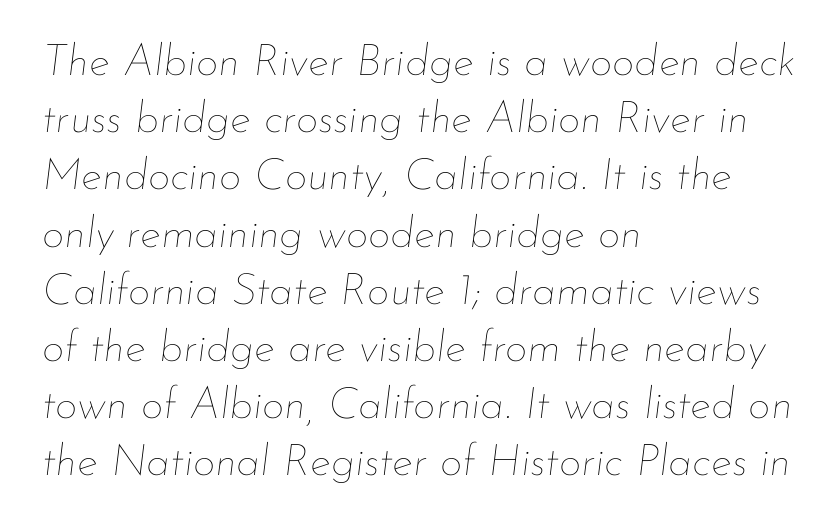
Q: Is the text bold? A: No.
Q: Is the text italic (slanted)? A: Yes, it leans right by about 7 degrees.
Q: Is the text underlined? A: No.
Q: How is the paragraph aligned? A: Left-aligned.
Q: Is the spacing between letters normal or unusually wide? A: Normal.
Q: Is the spacing between lines tight, normal or loose? A: Normal.
Q: Width (condensed, normal, or wide)? A: Normal.
Q: Stroke contrast? A: Low.
Q: x-height? A: Small.
Q: Monospaced? A: No.
